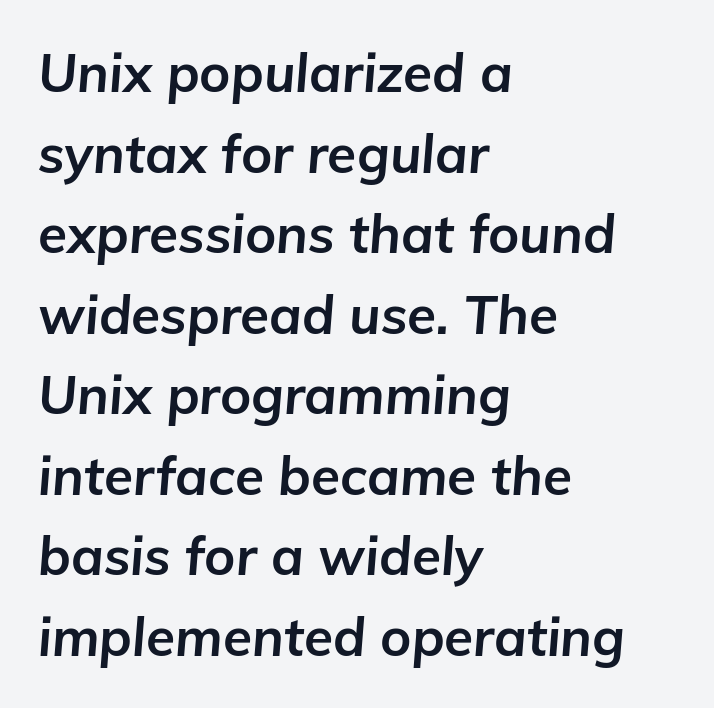
The image shows 53 px bold type, italic (leaning right); set left-aligned, normal line spacing (1.52x), normal letter spacing, not underlined; low stroke contrast and a medium x-height.
